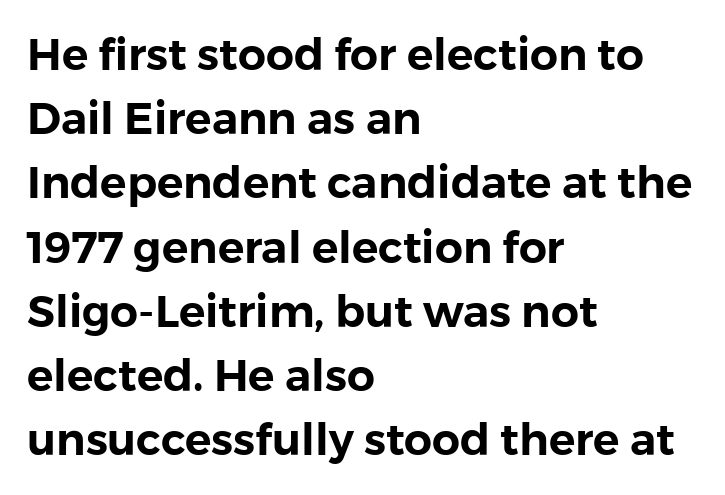
The image shows 44 px sans-serif type, upright; set left-aligned, normal line spacing (1.46x), normal letter spacing, not underlined; a medium x-height.
